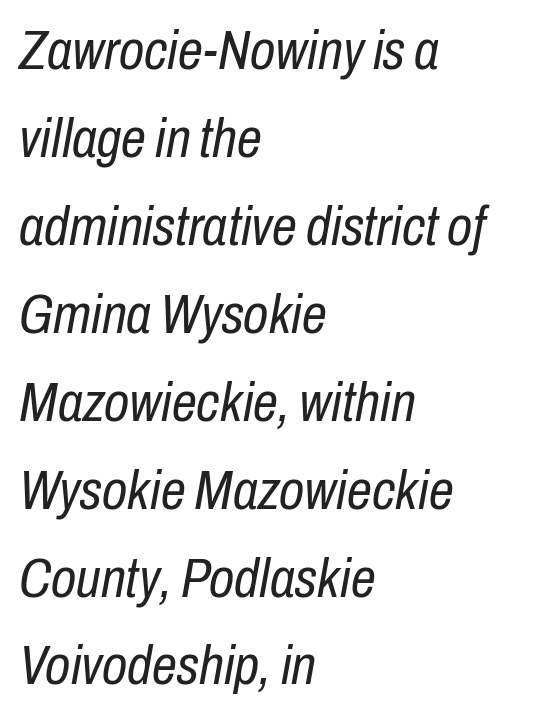
Q: Is the text bold? A: No.
Q: Is the text italic (slanted)? A: Yes, it leans right by about 10 degrees.
Q: Is the text underlined? A: No.
Q: How is the paragraph aligned? A: Left-aligned.
Q: Is the spacing between letters normal or unusually wide? A: Normal.
Q: Is the spacing between lines tight, normal or loose? A: Normal.
Q: Width (condensed, normal, or wide)? A: Condensed.
Q: Stroke contrast? A: Low.
Q: x-height? A: Medium.
Q: Monospaced? A: No.
